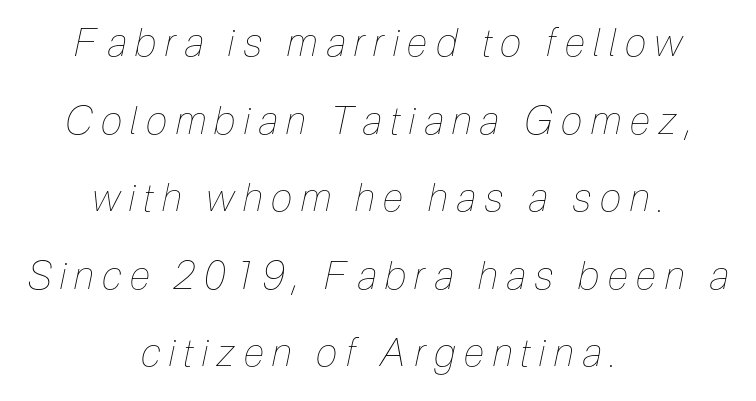
The image shows 39 px thin, condensed type, italic (leaning right); set centered, loose line spacing (1.99x), unusually wide letter spacing (+0.22 em), not underlined; low stroke contrast and a medium x-height.
